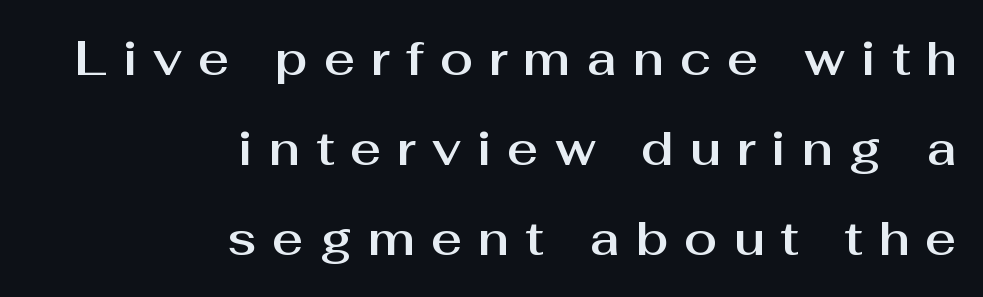
The image shows 48 px sans-serif type, upright; set right-aligned, line spacing 1.88x, unusually wide letter spacing (+0.33 em), not underlined; medium stroke contrast and a medium x-height.
